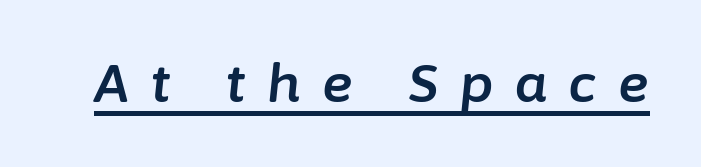
Each letter keeps its own natural width here, so spacing adapts to shape. A baseline rule has been typeset under these characters. An italicized treatment has been applied to the whole sample. Loose tracking; the words dissolve into strings of separated letters.
